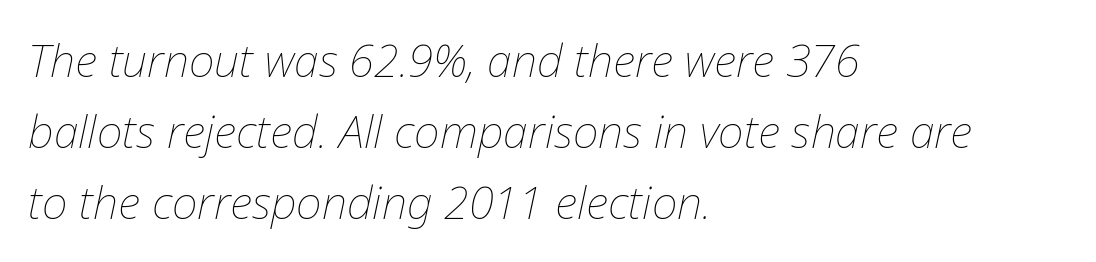
{"italic": "yes", "lean": "right", "slant_degrees": 12, "bold": "no", "weight": "thin", "width": "normal", "stroke_contrast": "low", "x_height": "medium", "monospaced": "no", "underline": "no", "align": "left", "line_spacing": "normal", "line_spacing_ratio": 1.58, "letter_spacing": "normal", "letter_spacing_em": 0.0, "glyph_px": 45}
